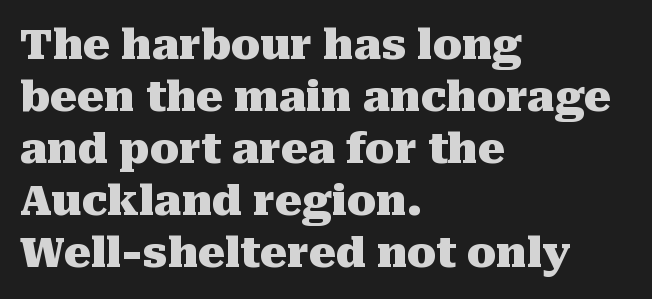
{"serif": "yes", "italic": "no", "bold": "yes", "weight": "heavy", "width": "normal", "stroke_contrast": "medium", "x_height": "medium", "monospaced": "no", "underline": "no", "align": "left", "line_spacing_ratio": 1.24, "letter_spacing": "normal", "letter_spacing_em": 0.0, "glyph_px": 42}
